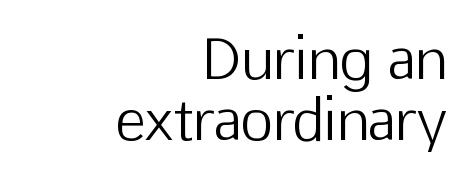
The image shows 57 px light sans-serif type, upright; set right-aligned, tight line spacing (1.07x), normal letter spacing, not underlined; low stroke contrast and a medium x-height.
